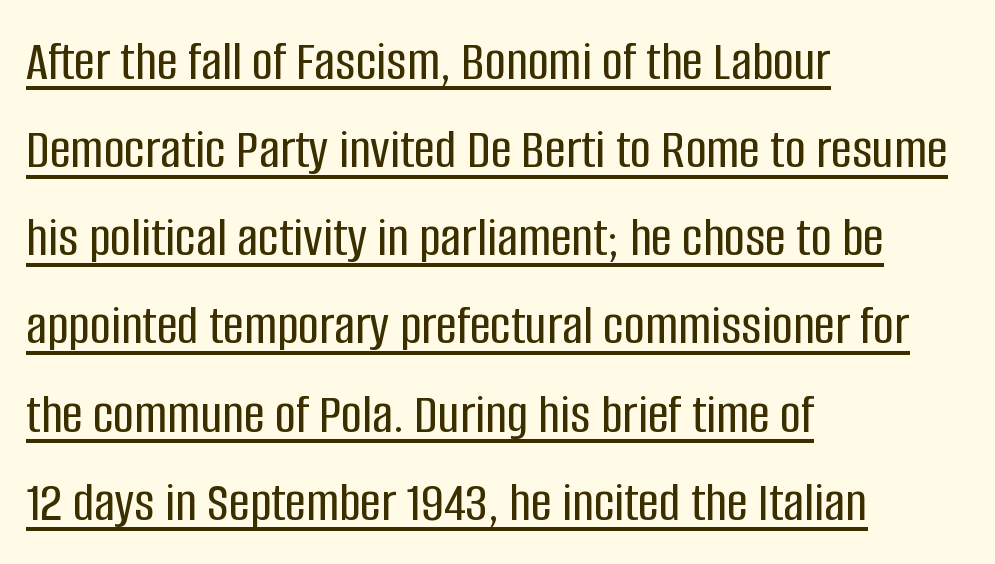
Q: Is the text italic (slanted)? A: No, it is upright.
Q: Is the typeface a serif or a sans-serif typeface? A: Sans-serif.
Q: Is the text underlined? A: Yes.
Q: How is the paragraph aligned? A: Left-aligned.
Q: Is the spacing between letters normal or unusually wide? A: Normal.
Q: Is the spacing between lines tight, normal or loose? A: Normal.
Q: Width (condensed, normal, or wide)? A: Condensed.
Q: Stroke contrast? A: Low.
Q: x-height? A: Large.
Q: Monospaced? A: No.
